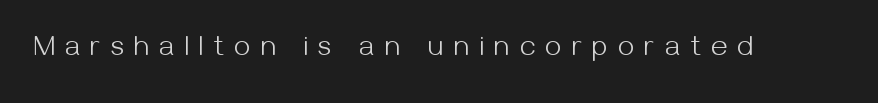
{"serif": "no", "italic": "no", "bold": "no", "weight": "light", "width": "normal", "stroke_contrast": "medium", "x_height": "medium", "monospaced": "no", "underline": "no", "letter_spacing": "wide", "letter_spacing_em": 0.36, "glyph_px": 29}
